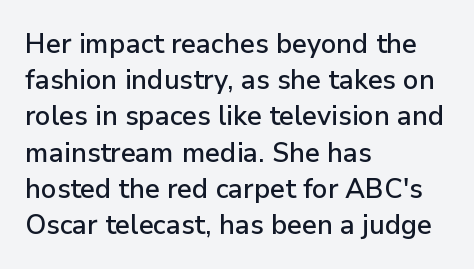
The image shows 27 px text type, upright; set left-aligned, normal line spacing (1.34x), normal letter spacing, not underlined.
